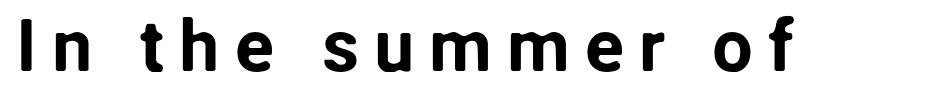
{"serif": "no", "italic": "no", "width": "normal", "stroke_contrast": "low", "x_height": "medium", "monospaced": "no", "underline": "no", "letter_spacing": "wide", "letter_spacing_em": 0.2, "glyph_px": 73}
